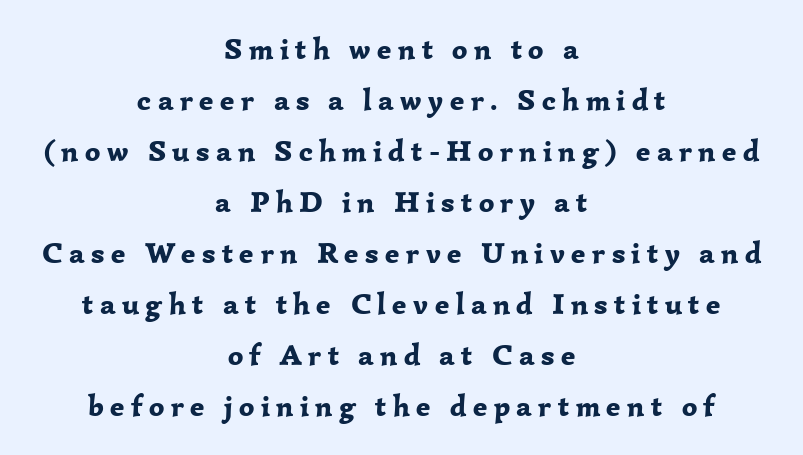
The passage is arranged like a title page — every line centered. This rendering widens character spacing well past its baseline value. Rule under the text: the space is simply empty. Leading: standard. Note the varied advance widths — an 'i' is clearly narrower than an 'm'.
